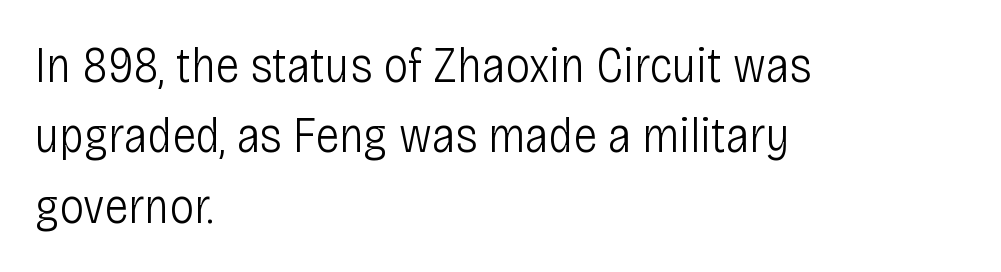
The image shows 50 px light, condensed sans-serif type, upright; set left-aligned, normal line spacing (1.41x), normal letter spacing, not underlined; low stroke contrast and a large x-height.
